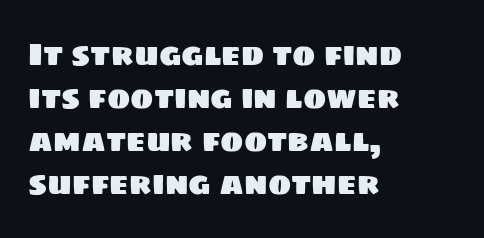
The paragraph has a hard left edge and a soft right edge. Do the characters align in a grid? No, the font is proportional. The glyphs are unaccompanied by any horizontal stroke below them. Look at the bottom of the vertical strokes: they stop flat, with no serifs.
